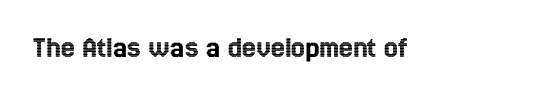
{"italic": "no", "width": "condensed", "x_height": "medium", "monospaced": "no", "underline": "no", "letter_spacing": "normal", "letter_spacing_em": 0.0, "glyph_px": 31}
